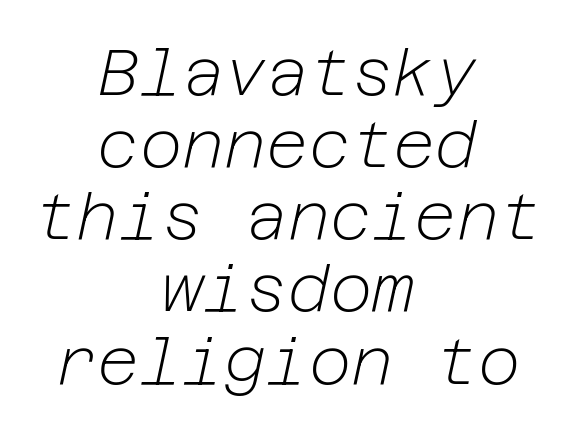
{"italic": "yes", "lean": "right", "slant_degrees": 12, "bold": "no", "weight": "light", "width": "normal", "stroke_contrast": "low", "x_height": "medium", "underline": "no", "align": "center", "line_spacing": "tight", "line_spacing_ratio": 1.11, "letter_spacing": "normal", "letter_spacing_em": 0.0, "glyph_px": 65}
